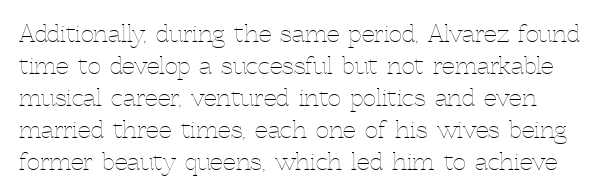
{"italic": "no", "bold": "no", "underline": "no", "line_spacing": "normal", "line_spacing_ratio": 1.39, "letter_spacing": "normal", "letter_spacing_em": 0.0, "glyph_px": 23}
